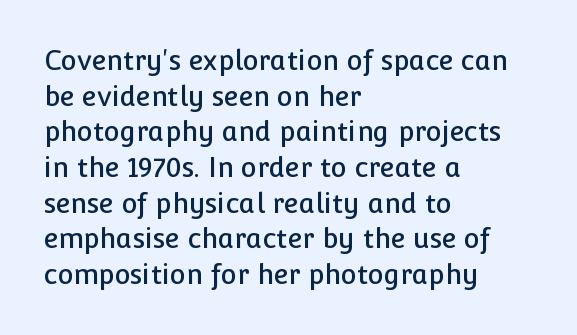
{"italic": "no", "underline": "no", "align": "left", "line_spacing": "normal", "line_spacing_ratio": 1.32, "letter_spacing": "normal", "letter_spacing_em": 0.0, "glyph_px": 27}
